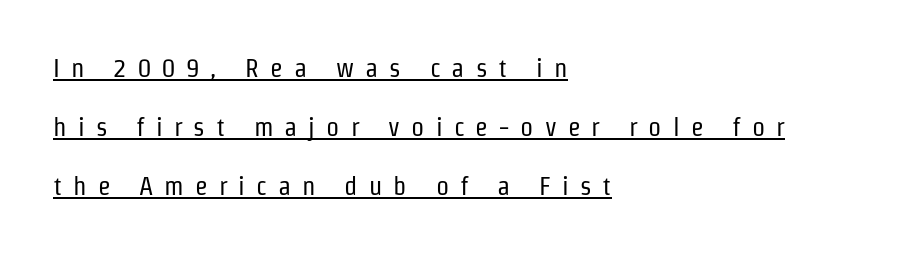
{"italic": "no", "bold": "no", "underline": "yes", "align": "left", "line_spacing": "loose", "line_spacing_ratio": 2.27, "letter_spacing": "wide", "letter_spacing_em": 0.43, "glyph_px": 26}
